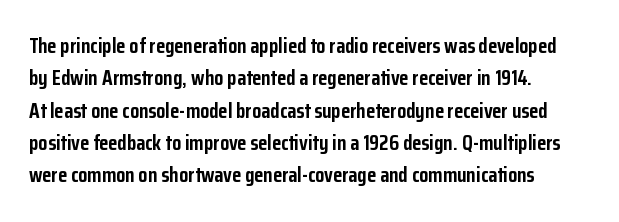
Q: Is the text bold? A: Yes.
Q: Is the text italic (slanted)? A: No, it is upright.
Q: Is the text underlined? A: No.
Q: How is the paragraph aligned? A: Left-aligned.
Q: Is the spacing between letters normal or unusually wide? A: Normal.
Q: Is the spacing between lines tight, normal or loose? A: Normal.
